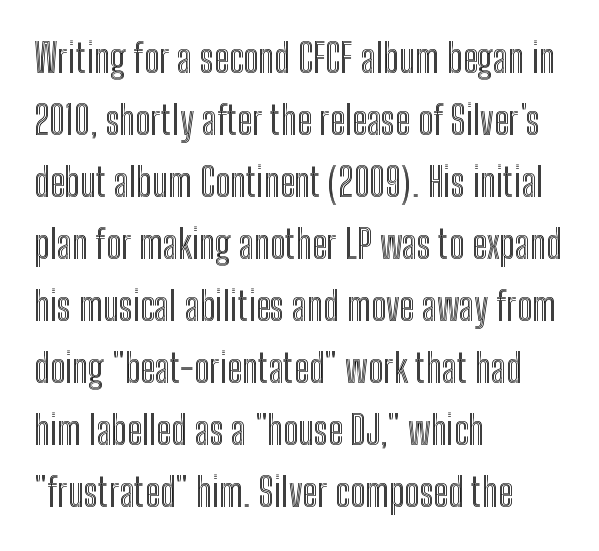
Think of a printed novel: that variable character pitch is what you see here. In terms of leading, this rendering sits right in the middle. Bare-footed words on every line. The type is set solid horizontally, with unmodified tracking. Style check: upright. Each line starts at the same left margin while the right side varies.
